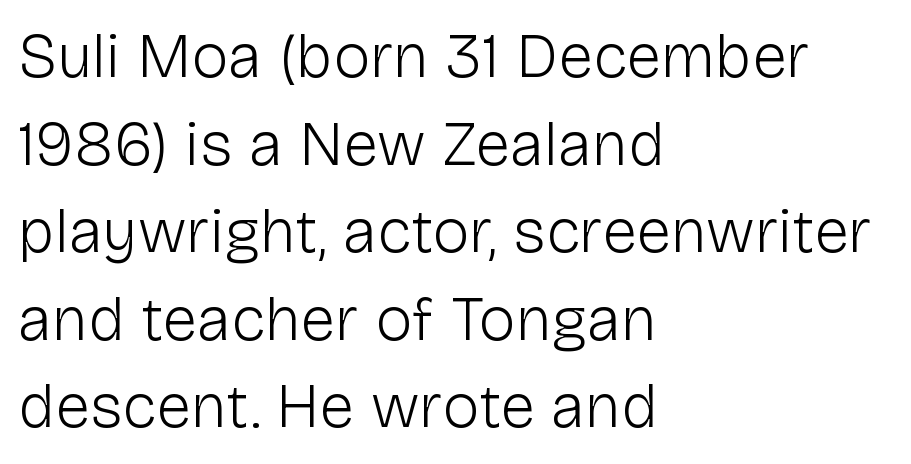
Q: Is the text bold? A: No.
Q: Is the text italic (slanted)? A: No, it is upright.
Q: Is the typeface a serif or a sans-serif typeface? A: Sans-serif.
Q: Is the text underlined? A: No.
Q: How is the paragraph aligned? A: Left-aligned.
Q: Is the spacing between letters normal or unusually wide? A: Normal.
Q: Is the spacing between lines tight, normal or loose? A: Normal.
Q: Width (condensed, normal, or wide)? A: Normal.
Q: Stroke contrast? A: Low.
Q: x-height? A: Medium.
Q: Monospaced? A: No.
